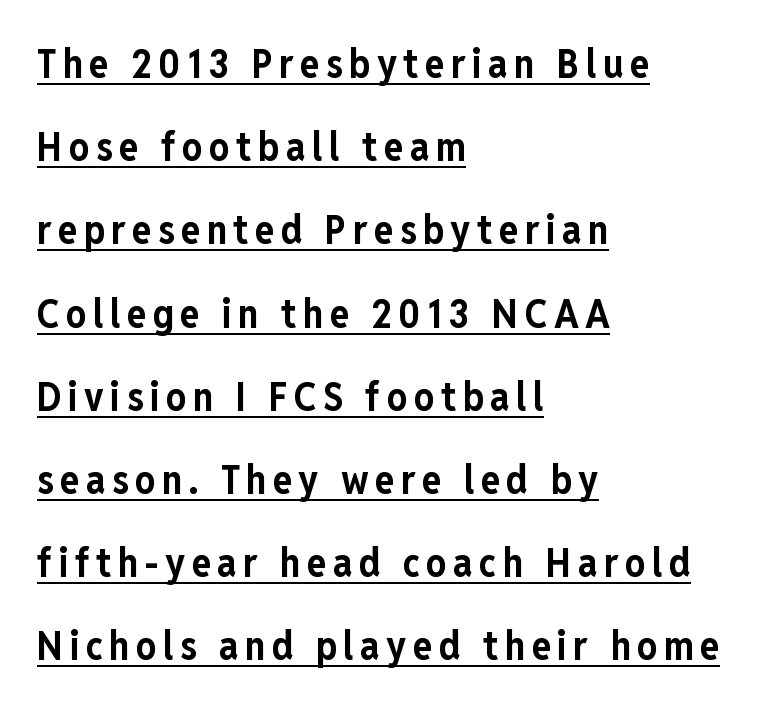
{"serif": "no", "italic": "no", "bold": "yes", "weight": "bold", "width": "condensed", "stroke_contrast": "low", "x_height": "medium", "monospaced": "no", "underline": "yes", "align": "left", "line_spacing": "loose", "line_spacing_ratio": 2.08, "glyph_px": 40}
